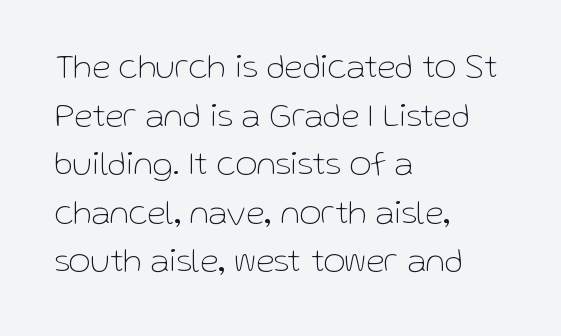
The image shows 34 px thin sans-serif type, upright; set left-aligned, normal line spacing (1.43x), normal letter spacing, not underlined; low stroke contrast and a medium x-height.
